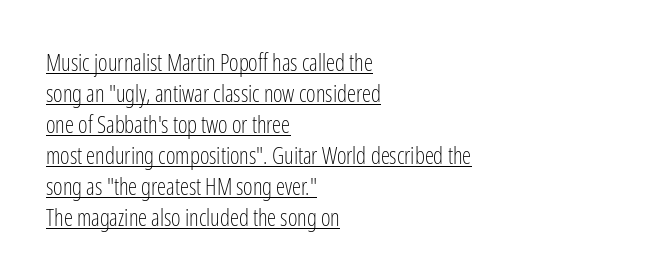
The image shows 23 px text type, upright; set left-aligned, normal line spacing (1.35x), normal letter spacing, underlined.
